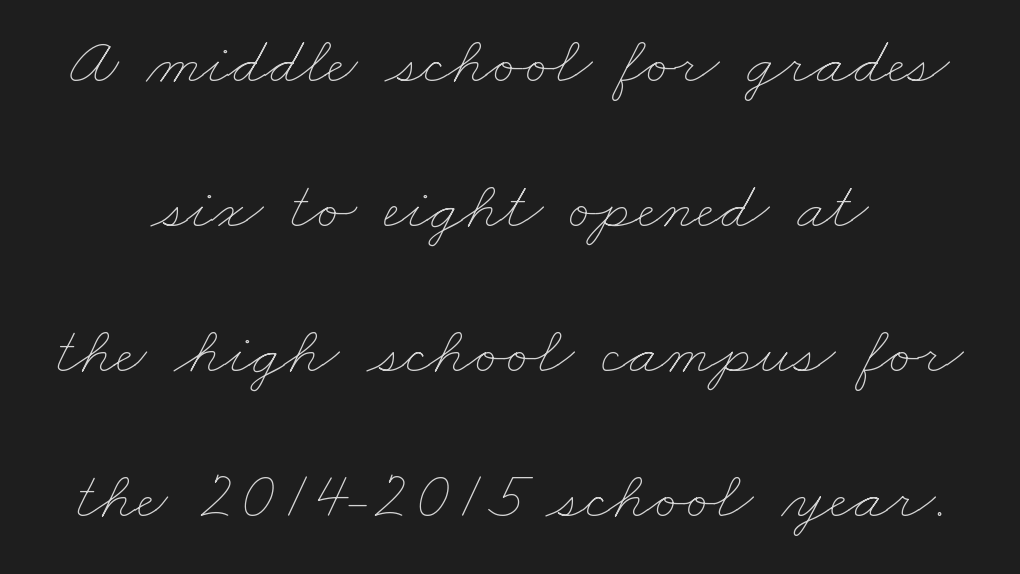
{"bold": "no", "weight": "thin", "width": "wide", "stroke_contrast": "low", "x_height": "small", "monospaced": "no", "underline": "no", "line_spacing": "loose", "line_spacing_ratio": 2.13, "letter_spacing": "normal", "letter_spacing_em": 0.0, "glyph_px": 68}
